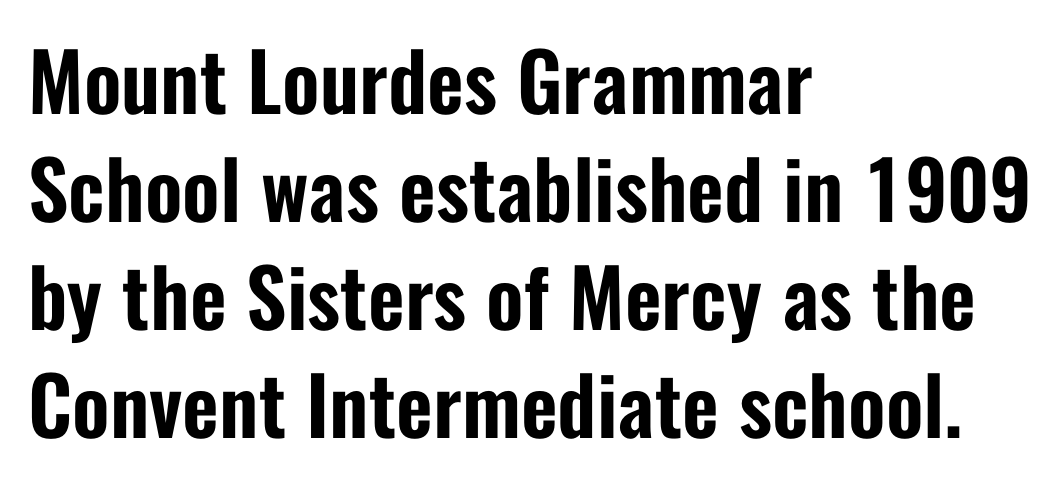
The rendering keeps characters at their native spacing. This rendering uses left alignment, leaving the right contour irregular. These lines are rendered in a variable-pitch font. Note: no serifs on the glyphs.
